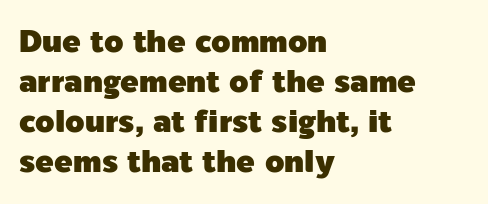
{"serif": "no", "italic": "no", "width": "normal", "x_height": "medium", "monospaced": "no", "underline": "no", "align": "left", "line_spacing": "normal", "line_spacing_ratio": 1.29, "letter_spacing": "normal", "letter_spacing_em": 0.0, "glyph_px": 31}
